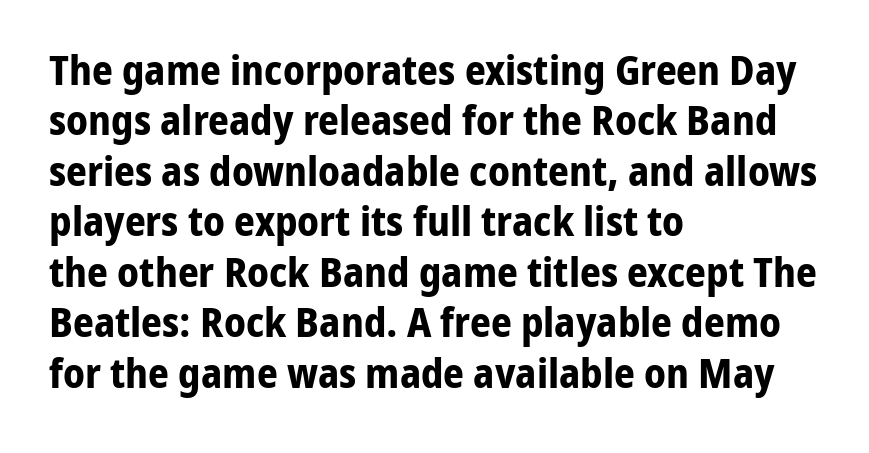
{"serif": "no", "italic": "no", "bold": "yes", "weight": "bold", "width": "normal", "stroke_contrast": "low", "x_height": "medium", "monospaced": "no", "underline": "no", "align": "left", "line_spacing_ratio": 1.23, "letter_spacing": "normal", "letter_spacing_em": 0.0, "glyph_px": 41}
